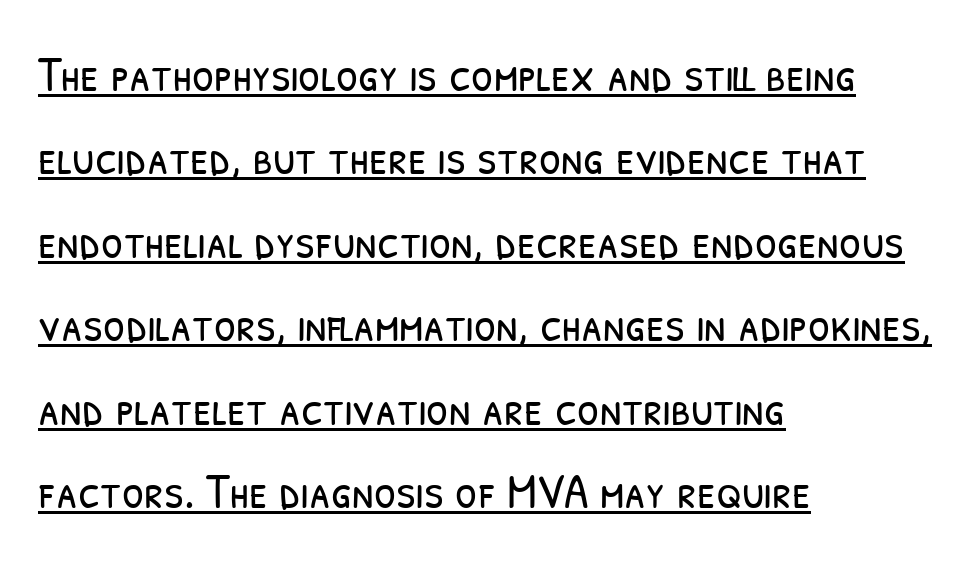
{"serif": "no", "bold": "no", "weight": "light", "width": "condensed", "stroke_contrast": "low", "x_height": "medium", "monospaced": "no", "underline": "yes", "align": "left", "line_spacing": "normal", "line_spacing_ratio": 1.67, "letter_spacing": "normal", "letter_spacing_em": 0.0, "glyph_px": 50}
